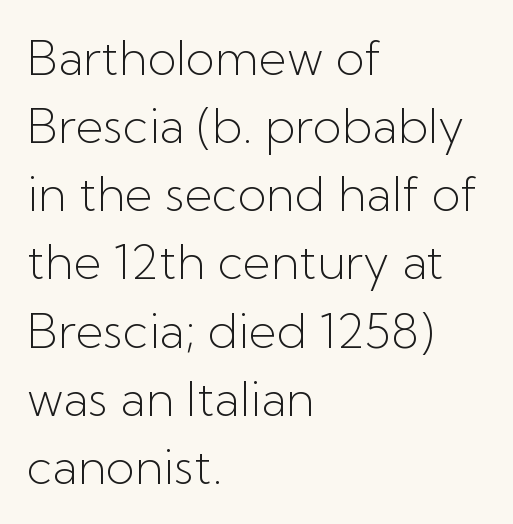
The passage is arranged the way most books set body copy — flush left. Decoration check: the copy has no underline. The axis of the letterforms is exactly vertical. The characters are drawn with everyday or finer stroke widths. The designer went with a sans here, leaving each stem footless.
